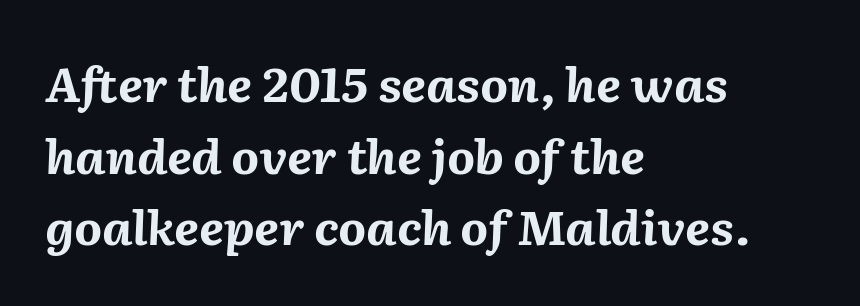
The image shows 48 px bold type, italic (leaning right); set left-aligned, normal line spacing (1.49x), normal letter spacing, not underlined; medium stroke contrast and a medium x-height.
